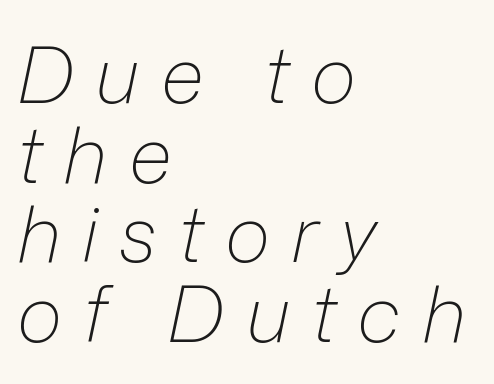
The image shows 78 px light type, italic (leaning right); set left-aligned, tight line spacing (1.02x), unusually wide letter spacing (+0.27 em), not underlined; low stroke contrast and a medium x-height.
